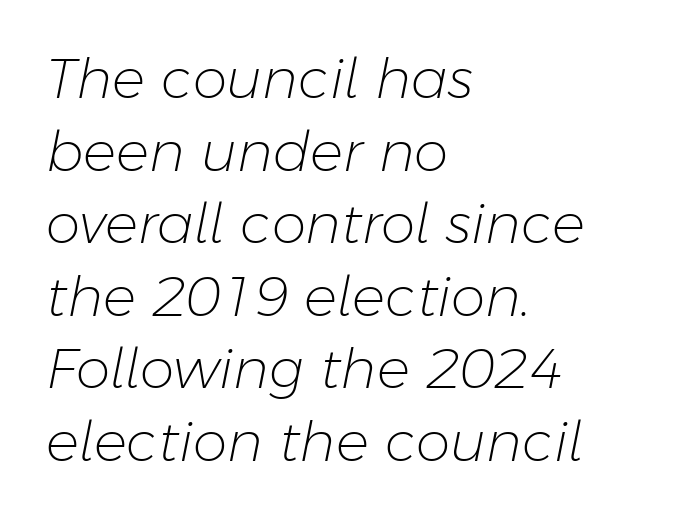
Slant detected: the letters are inclined. A typesetter would call this zero additional tracking. The zone under the glyphs is completely vacant. Short and long lines alike share a common starting point at left.
